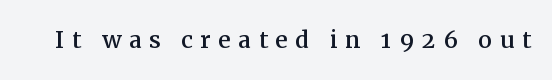
Display-style spreading of the glyphs; the letterfit is very open. The font's upright variant was chosen for this text. Look at the bottom of the vertical strokes: they flare into serifs here. These lines are rendered in a variable-pitch font.
